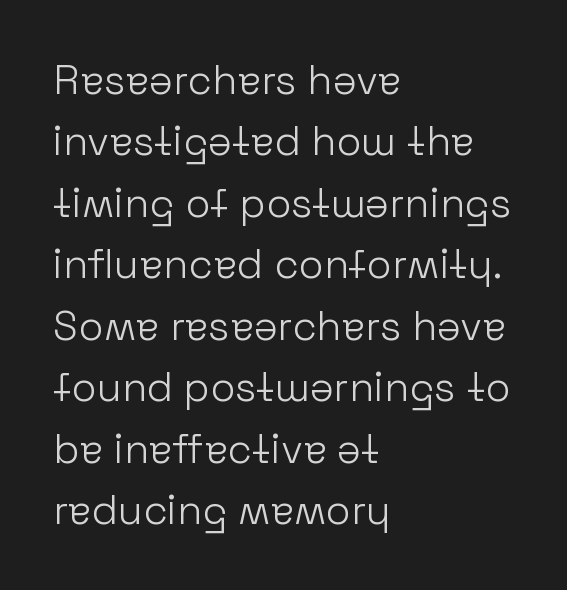
Q: Is the text bold? A: No.
Q: Is the text italic (slanted)? A: No, it is upright.
Q: Is the typeface a serif or a sans-serif typeface? A: Sans-serif.
Q: Is the text underlined? A: No.
Q: How is the paragraph aligned? A: Left-aligned.
Q: Is the spacing between letters normal or unusually wide? A: Normal.
Q: Is the spacing between lines tight, normal or loose? A: Normal.
Q: Width (condensed, normal, or wide)? A: Normal.
Q: Stroke contrast? A: Low.
Q: x-height? A: Medium.
Q: Monospaced? A: No.
